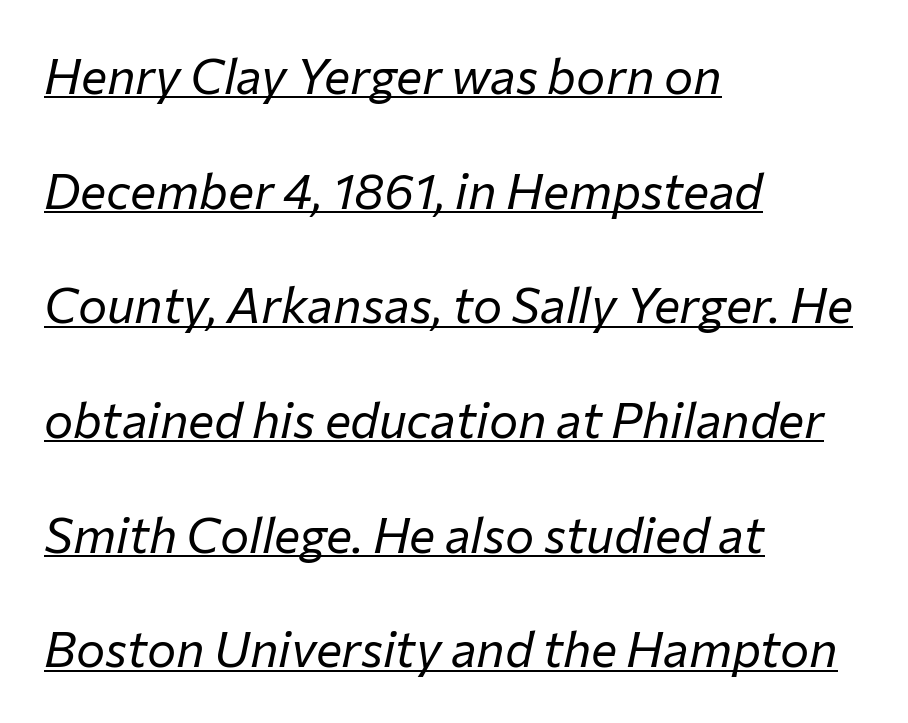
Q: Is the text bold? A: No.
Q: Is the text italic (slanted)? A: Yes, it leans right by about 12 degrees.
Q: Is the text underlined? A: Yes.
Q: How is the paragraph aligned? A: Left-aligned.
Q: Is the spacing between letters normal or unusually wide? A: Normal.
Q: Is the spacing between lines tight, normal or loose? A: Loose.
Q: Width (condensed, normal, or wide)? A: Normal.
Q: Stroke contrast? A: Low.
Q: x-height? A: Medium.
Q: Monospaced? A: No.
